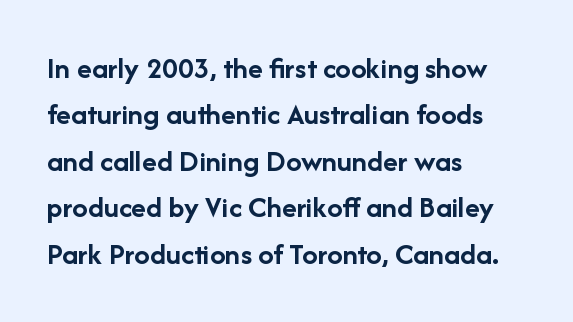
The image shows 31 px semibold sans-serif type, upright; set left-aligned, normal line spacing (1.5x), normal letter spacing, not underlined; low stroke contrast and a medium x-height.
